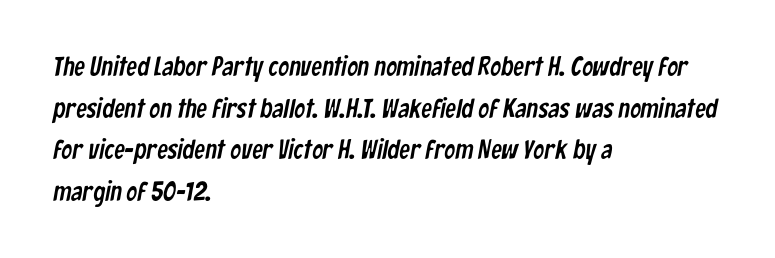
{"underline": "no", "align": "left", "line_spacing": "normal", "line_spacing_ratio": 1.54, "letter_spacing": "normal", "letter_spacing_em": 0.0, "glyph_px": 27}
